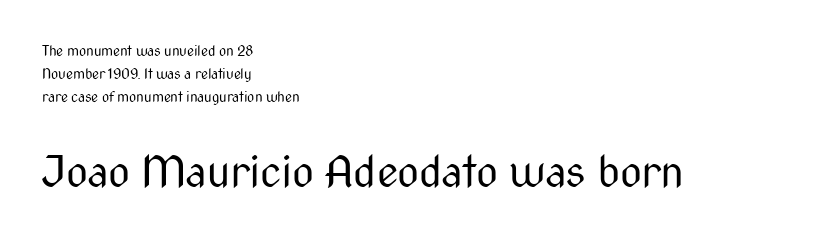
The image shows 43 px regular-weight, condensed sans-serif type, upright; set left-aligned, normal line spacing (1.63x), normal letter spacing, not underlined; the second (bottom) block is 3.07x larger; medium stroke contrast and a medium x-height.
